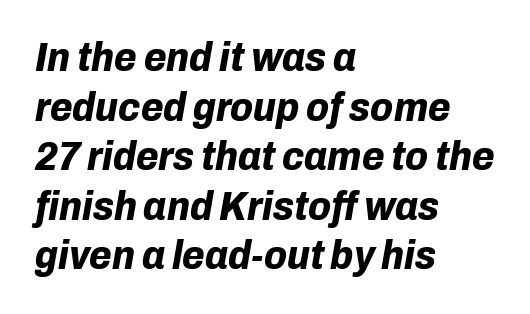
The image shows 41 px bold type, italic (leaning right); set left-aligned, line spacing 1.21x, normal letter spacing, not underlined; low stroke contrast and a medium x-height.
